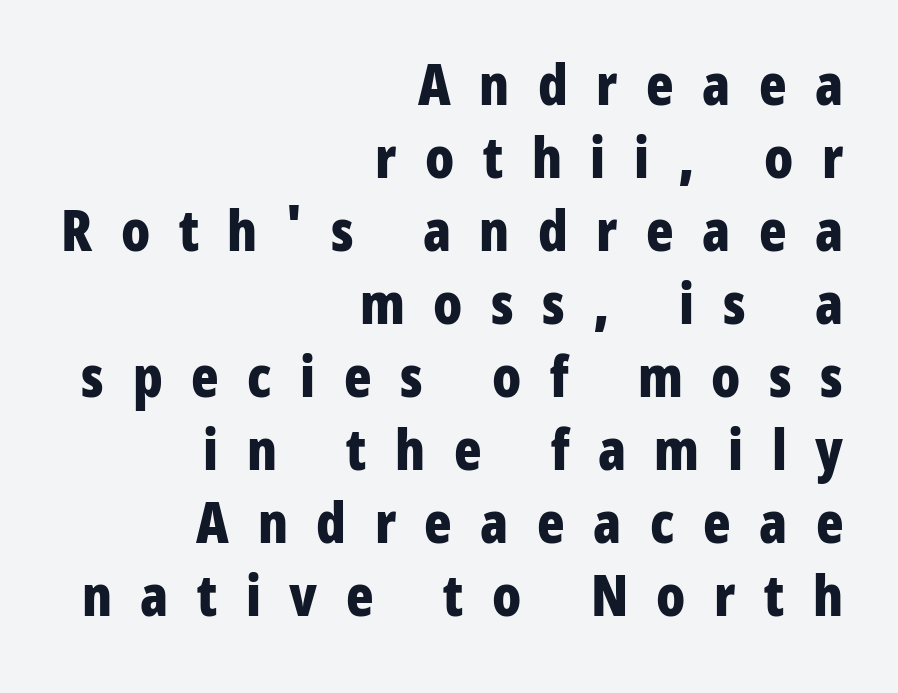
{"serif": "no", "italic": "no", "bold": "yes", "weight": "bold", "width": "condensed", "stroke_contrast": "low", "x_height": "medium", "monospaced": "no", "underline": "no", "align": "right", "line_spacing": "normal", "line_spacing_ratio": 1.28, "letter_spacing": "wide", "letter_spacing_em": 0.5, "glyph_px": 57}
